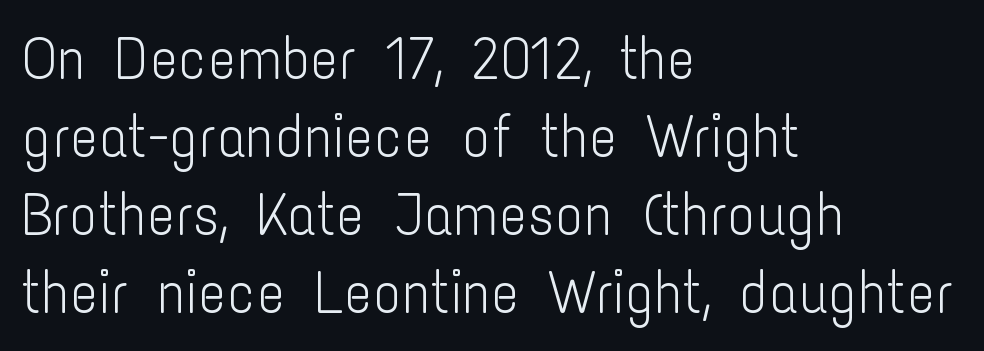
The image shows 59 px light, condensed sans-serif type, upright; set left-aligned, normal line spacing (1.32x), normal letter spacing, not underlined; low stroke contrast and a medium x-height.
